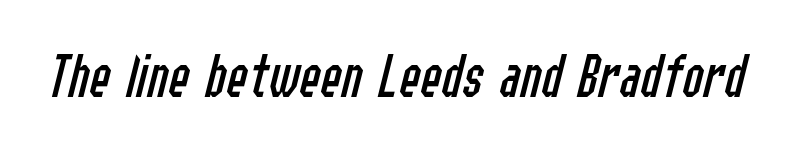
Emphasis-style slanted type is in use. In terms of letterspacing, this is plain default setting. The rendering uses natural spacing where letterforms have individual widths. Check the space under the baseline: it is left empty.
